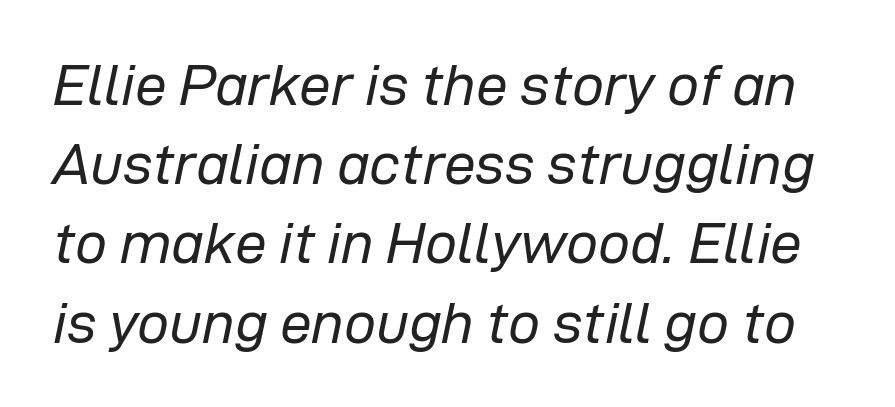
The image shows 57 px regular-weight type, italic (leaning right); set normal line spacing (1.39x), normal letter spacing, not underlined; low stroke contrast and a medium x-height.
